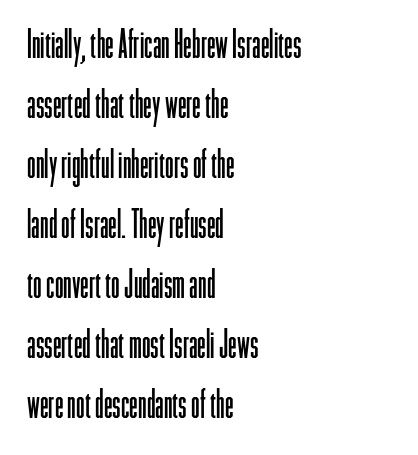
Each letter keeps its own natural width here, so spacing adapts to shape. Weight: not bold — regular or lighter. Is there much room between lines? A standard amount, neither cramped nor airy. Clear beneath every line of the passage. This sample uses plain, unmodified letter spacing. Posture: vertical.
